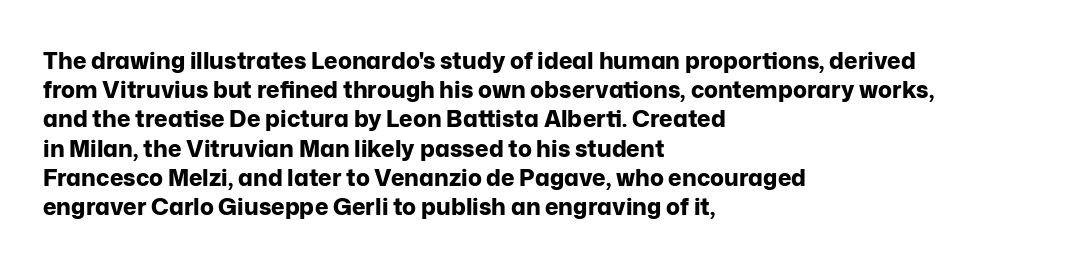
{"italic": "no", "bold": "yes", "underline": "no", "align": "left", "line_spacing": "normal", "line_spacing_ratio": 1.27, "letter_spacing": "normal", "letter_spacing_em": 0.0, "glyph_px": 23}
